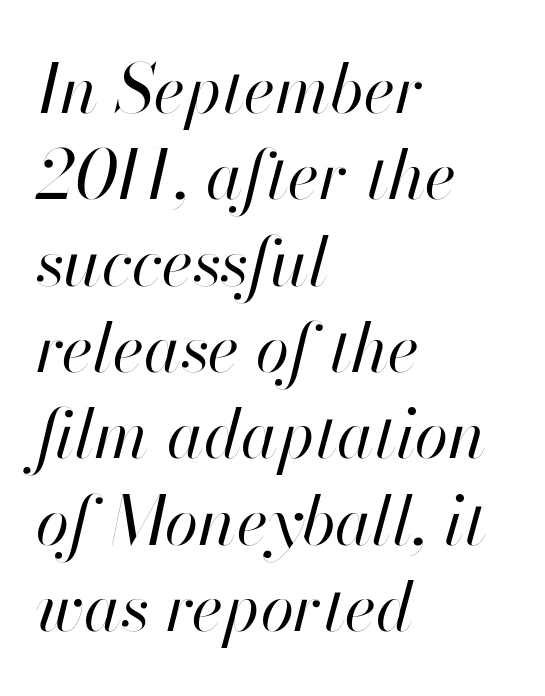
{"italic": "yes", "lean": "right", "slant_degrees": 13, "bold": "no", "weight": "regular", "width": "normal", "stroke_contrast": "high", "x_height": "small", "monospaced": "no", "underline": "no", "align": "left", "line_spacing": "normal", "line_spacing_ratio": 1.27, "letter_spacing": "normal", "letter_spacing_em": 0.0, "glyph_px": 68}
